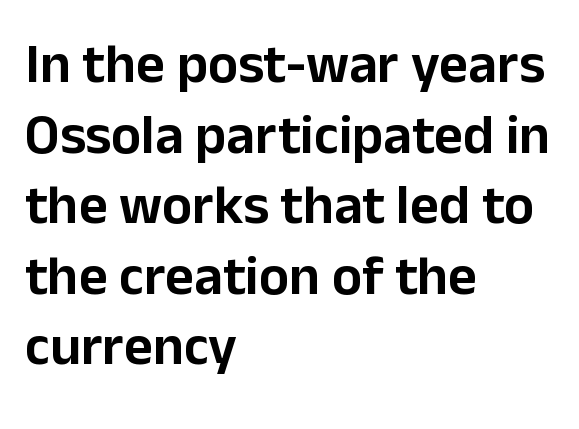
These lines are set flush left with a ragged right edge. Spacing verdict: proportional, widths tailored to each character. Evenly set lines give the paragraph a standard silhouette. Ascenders rise straight up at ninety degrees. The designer went with a sans here, leaving each stem footless. Standard letterfit; no display-style spreading of the glyphs.
